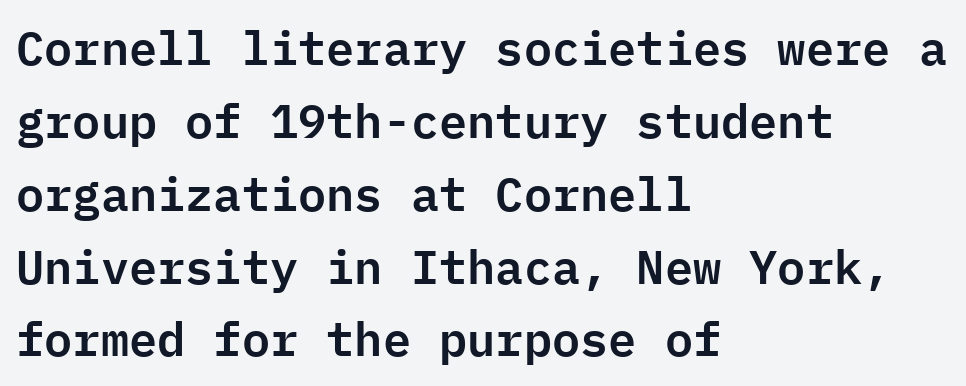
Inter-character spacing is left at the font's built-in metrics. A typesetter would mark this as roman, not italic. Alignment: flush left. Every character here occupies the same horizontal width, giving the sample a typewriter-like rhythm. These lines sit exactly where default settings would place them.
